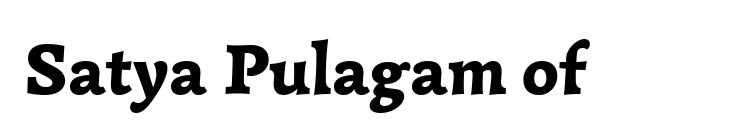
Posture: upright roman. Short note: letters normally spaced. The space beneath each line is pristine and unruled. Font category for this specimen: serif. The rendering uses natural spacing where letterforms have individual widths.
